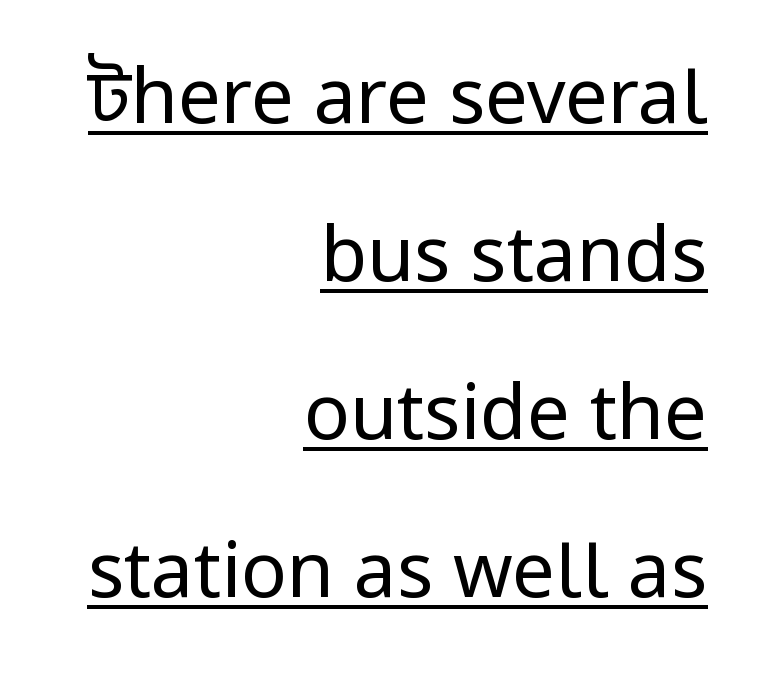
{"serif": "no", "italic": "no", "bold": "no", "weight": "regular", "width": "normal", "stroke_contrast": "low", "x_height": "medium", "monospaced": "no", "underline": "yes", "align": "right", "line_spacing": "loose", "line_spacing_ratio": 2.08, "letter_spacing": "normal", "letter_spacing_em": 0.0, "glyph_px": 76}
